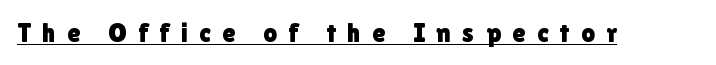
{"italic": "no", "underline": "yes", "letter_spacing": "wide", "letter_spacing_em": 0.42, "glyph_px": 27}
